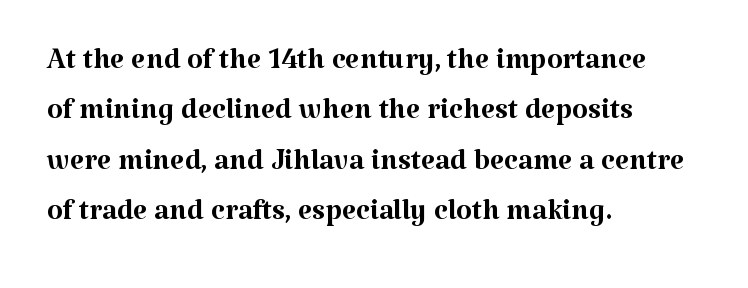
The image shows 41 px regular-weight serif type, upright; set left-aligned, line spacing 1.23x, normal letter spacing, not underlined; medium stroke contrast and a medium x-height.
